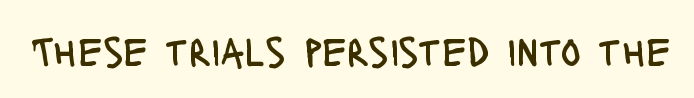
{"serif": "no", "italic": "no", "bold": "no", "weight": "regular", "width": "condensed", "stroke_contrast": "low", "x_height": "large", "monospaced": "no", "underline": "no", "letter_spacing": "normal", "letter_spacing_em": 0.0, "glyph_px": 43}
